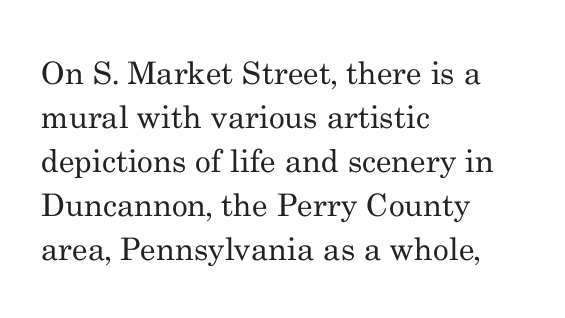
The image shows 31 px regular-weight serif type, upright; set left-aligned, normal line spacing (1.42x), normal letter spacing, not underlined; medium stroke contrast and a small x-height.
